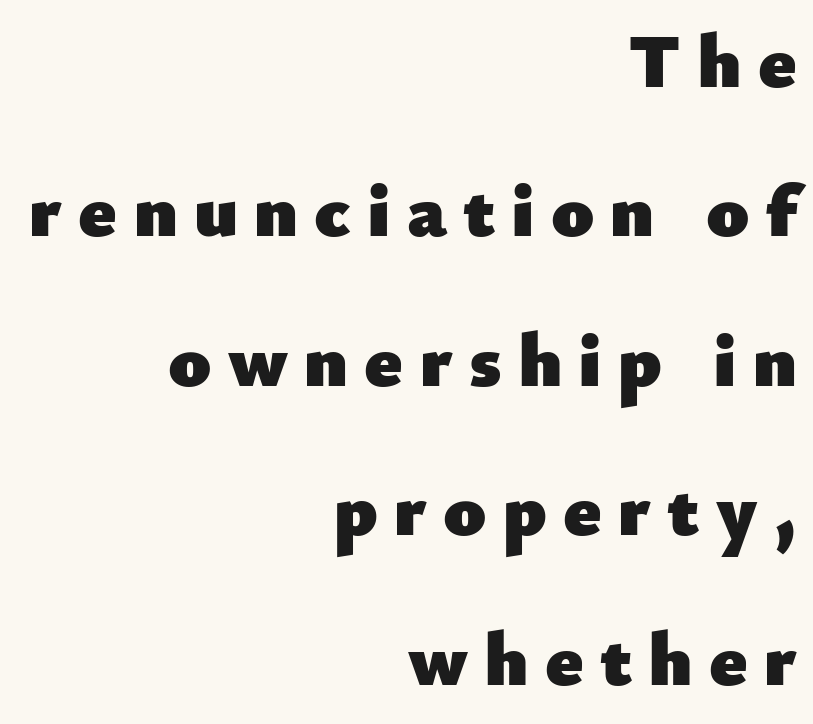
Q: Is the text bold? A: Yes.
Q: Is the text italic (slanted)? A: No, it is upright.
Q: Is the typeface a serif or a sans-serif typeface? A: Sans-serif.
Q: Is the text underlined? A: No.
Q: How is the paragraph aligned? A: Right-aligned.
Q: Is the spacing between letters normal or unusually wide? A: Unusually wide.
Q: Is the spacing between lines tight, normal or loose? A: Loose.
Q: Width (condensed, normal, or wide)? A: Normal.
Q: Stroke contrast? A: Low.
Q: x-height? A: Small.
Q: Monospaced? A: No.
